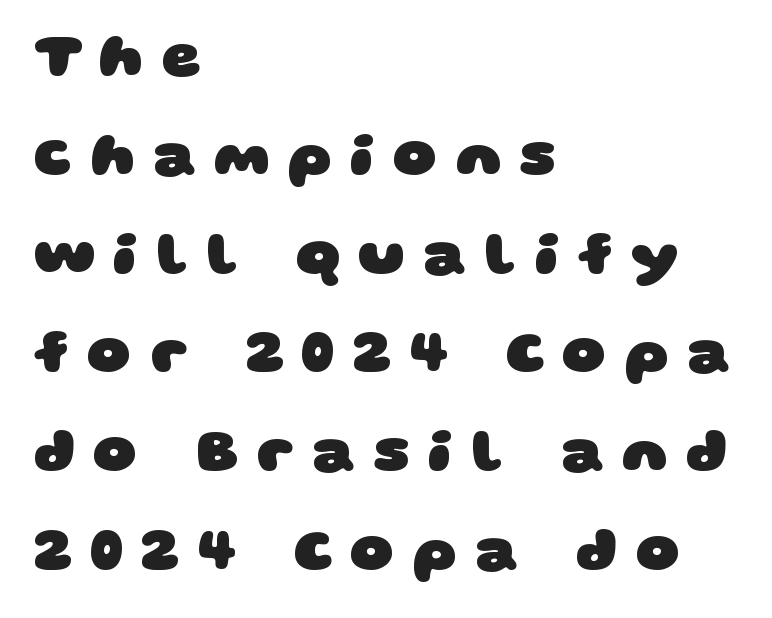
Does extra space separate the letters? Yes, quite a lot of it. Notice how thick the strokes are: this is what a full bold looks like. In CSS terms this would be text-align: left. Each letter keeps its own natural width here, so spacing adapts to shape. The glyphs are unaccompanied by any horizontal stroke below them. These lines sit exactly where default settings would place them.
